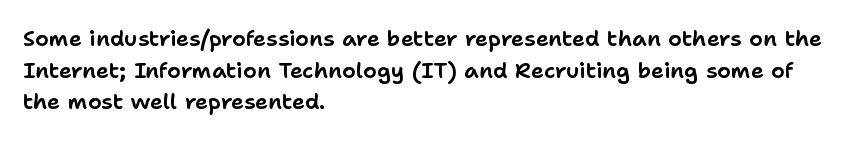
The image shows 22 px text type, upright; set left-aligned, normal line spacing (1.44x), normal letter spacing, not underlined.
